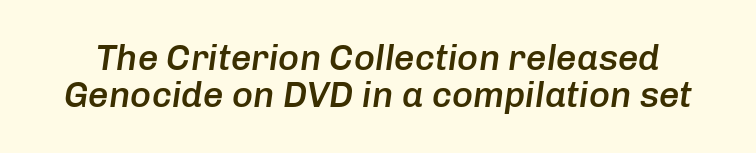
The image shows 36 px semibold type, italic (leaning right); set tight line spacing (1.04x), normal letter spacing, not underlined; low stroke contrast and a medium x-height.
